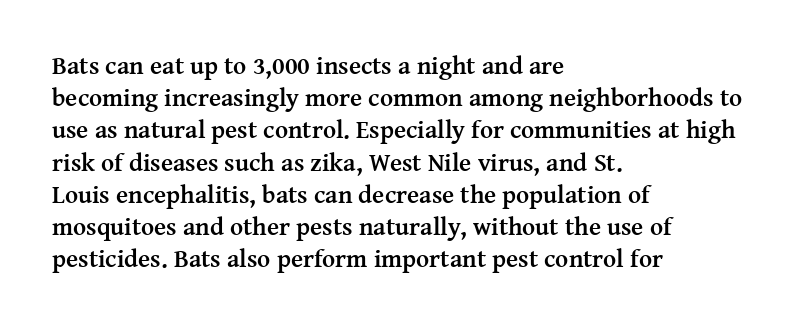
{"italic": "no", "bold": "yes", "underline": "no", "align": "left", "line_spacing": "normal", "line_spacing_ratio": 1.29, "letter_spacing": "normal", "letter_spacing_em": 0.0, "glyph_px": 25}
